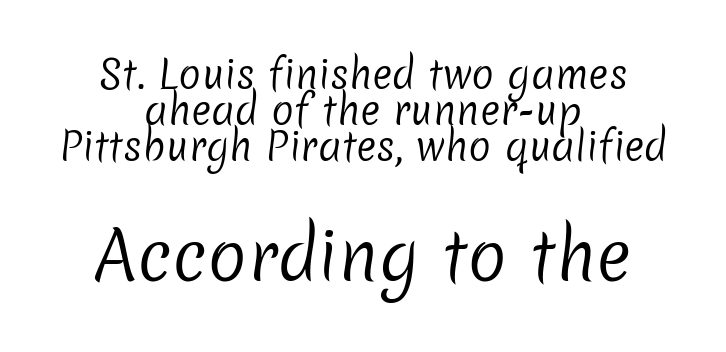
{"serif": "no", "bold": "no", "weight": "regular", "width": "normal", "stroke_contrast": "low", "x_height": "medium", "monospaced": "no", "underline": "no", "align": "center", "line_spacing": "tight", "line_spacing_ratio": 0.95, "letter_spacing": "normal", "letter_spacing_em": 0.0, "larger_block": "second", "size_ratio": 1.74, "glyph_px": 66}
